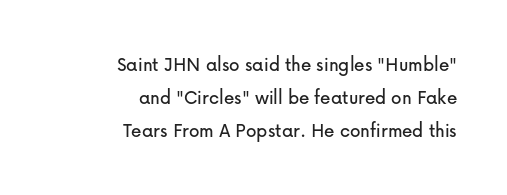
{"italic": "no", "underline": "no", "align": "right", "line_spacing": "normal", "line_spacing_ratio": 1.58, "letter_spacing": "normal", "letter_spacing_em": 0.0, "glyph_px": 21}
